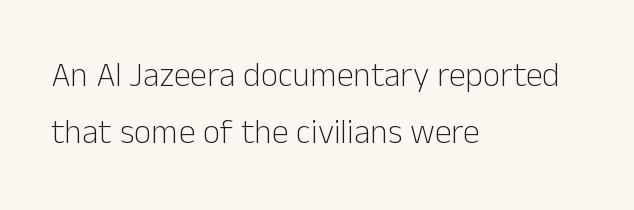
Q: Is the text bold? A: No.
Q: Is the text italic (slanted)? A: No, it is upright.
Q: Is the typeface a serif or a sans-serif typeface? A: Sans-serif.
Q: Is the text underlined? A: No.
Q: How is the paragraph aligned? A: Left-aligned.
Q: Is the spacing between letters normal or unusually wide? A: Normal.
Q: Is the spacing between lines tight, normal or loose? A: Normal.
Q: Width (condensed, normal, or wide)? A: Normal.
Q: Stroke contrast? A: Low.
Q: x-height? A: Medium.
Q: Monospaced? A: No.
